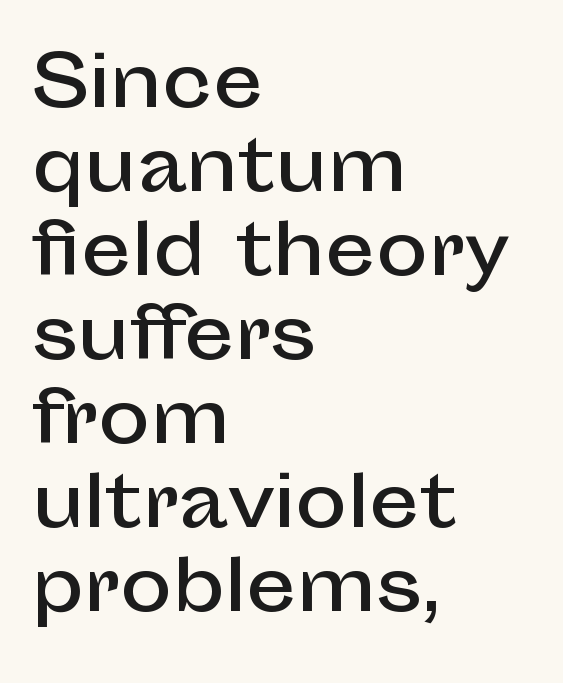
{"serif": "no", "italic": "no", "width": "normal", "stroke_contrast": "low", "x_height": "medium", "monospaced": "no", "underline": "no", "align": "left", "line_spacing_ratio": 1.2, "letter_spacing": "normal", "letter_spacing_em": 0.0, "glyph_px": 70}
